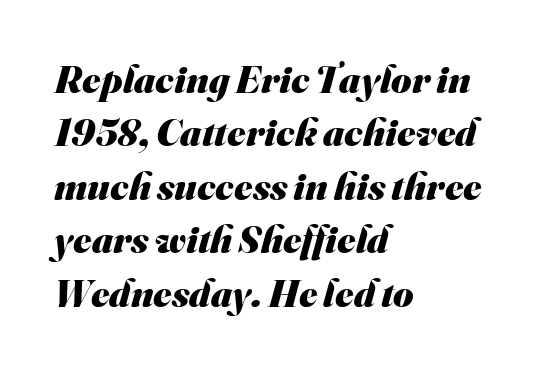
{"serif": "no", "bold": "yes", "weight": "heavy", "width": "normal", "stroke_contrast": "medium", "x_height": "small", "monospaced": "no", "underline": "no", "align": "left", "line_spacing": "normal", "line_spacing_ratio": 1.37, "letter_spacing": "normal", "letter_spacing_em": 0.0, "glyph_px": 39}
